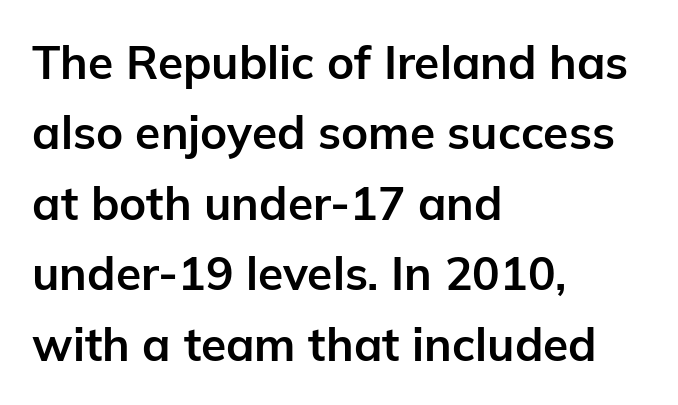
Q: Is the text bold? A: Yes.
Q: Is the text italic (slanted)? A: No, it is upright.
Q: Is the typeface a serif or a sans-serif typeface? A: Sans-serif.
Q: Is the text underlined? A: No.
Q: How is the paragraph aligned? A: Left-aligned.
Q: Is the spacing between letters normal or unusually wide? A: Normal.
Q: Is the spacing between lines tight, normal or loose? A: Normal.
Q: Width (condensed, normal, or wide)? A: Normal.
Q: Stroke contrast? A: Low.
Q: x-height? A: Medium.
Q: Monospaced? A: No.
